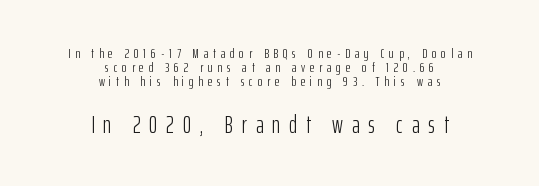
If you folded the block vertically in half, each line would mirror itself in length. Tracking value appears strongly positive — letters spread wide. Interline gaps are noticeably narrow in this sample. Compare the two chunks: the lower has the greater cap height. Descender tails drop into unmarked territory.
